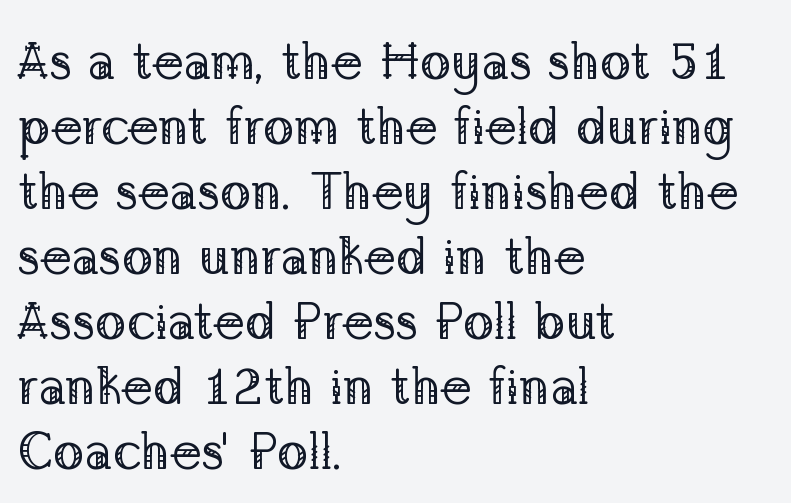
Q: Is the text bold? A: No.
Q: Is the text italic (slanted)? A: No, it is upright.
Q: Is the typeface a serif or a sans-serif typeface? A: Serif.
Q: Is the text underlined? A: No.
Q: How is the paragraph aligned? A: Left-aligned.
Q: Is the spacing between letters normal or unusually wide? A: Normal.
Q: Is the spacing between lines tight, normal or loose? A: Normal.
Q: Width (condensed, normal, or wide)? A: Normal.
Q: Stroke contrast? A: Low.
Q: x-height? A: Medium.
Q: Monospaced? A: No.
